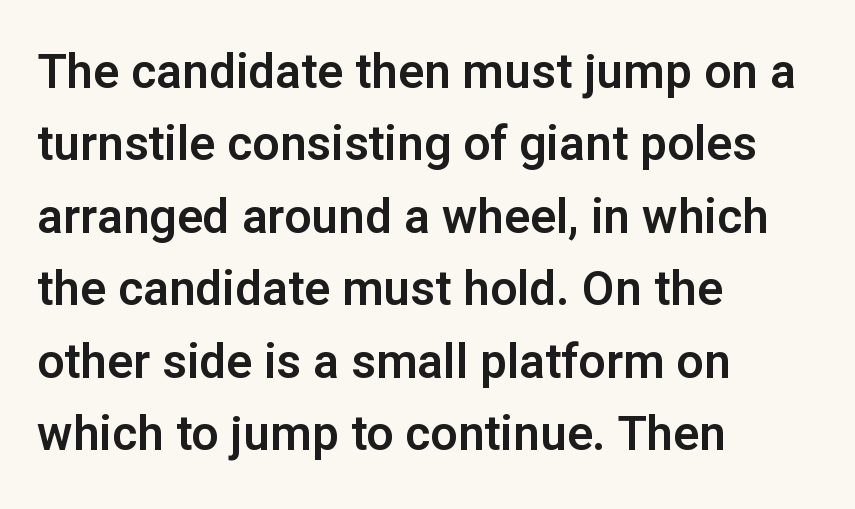
Q: Is the text italic (slanted)? A: No, it is upright.
Q: Is the typeface a serif or a sans-serif typeface? A: Sans-serif.
Q: Is the text underlined? A: No.
Q: How is the paragraph aligned? A: Left-aligned.
Q: Is the spacing between letters normal or unusually wide? A: Normal.
Q: Is the spacing between lines tight, normal or loose? A: Normal.
Q: Width (condensed, normal, or wide)? A: Normal.
Q: Stroke contrast? A: Low.
Q: x-height? A: Medium.
Q: Monospaced? A: No.
